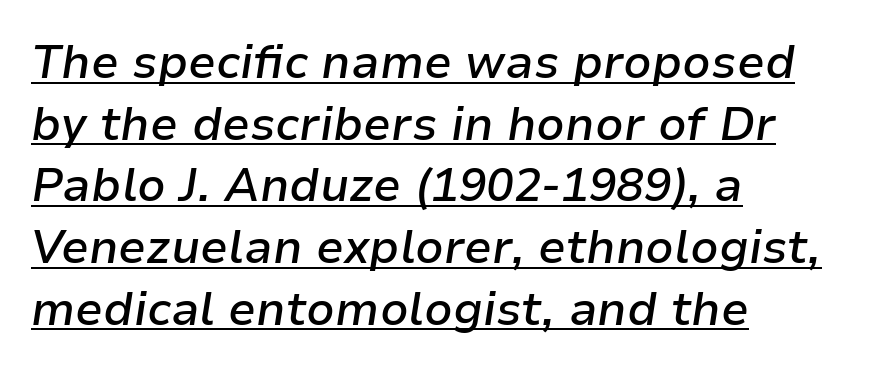
{"italic": "yes", "lean": "right", "slant_degrees": 9, "bold": "semi", "weight": "semibold", "width": "normal", "stroke_contrast": "low", "x_height": "medium", "monospaced": "no", "underline": "yes", "align": "left", "line_spacing": "normal", "line_spacing_ratio": 1.34, "letter_spacing": "normal", "letter_spacing_em": 0.0, "glyph_px": 46}
